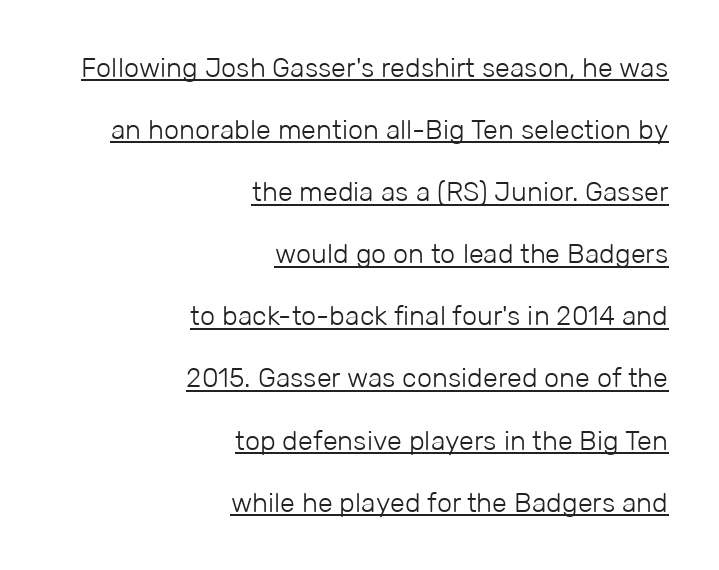
The image shows 27 px text type, upright; set right-aligned, loose line spacing (2.3x), normal letter spacing, underlined.
